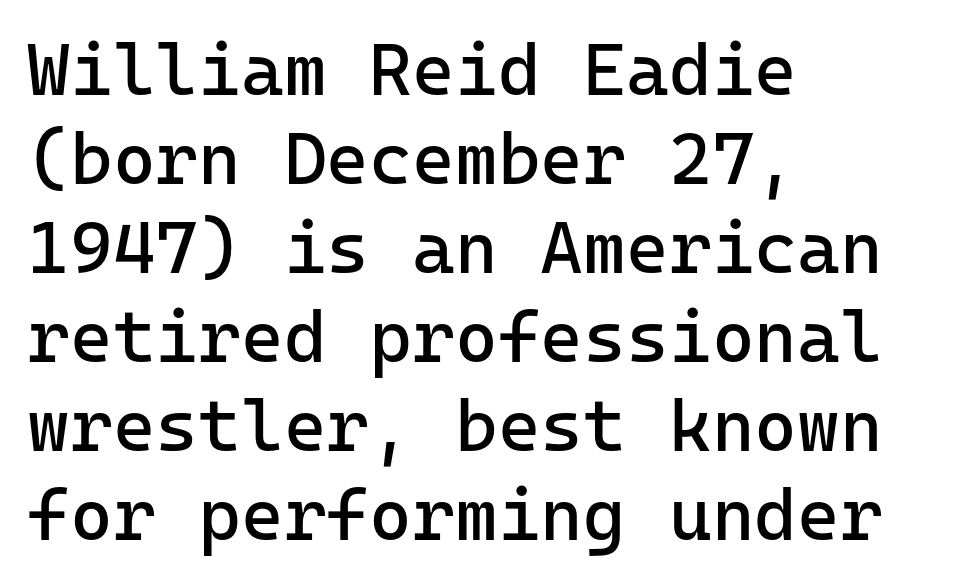
Underline: absent. A classic flush-left, rag-right setting is used for this passage. If you drew a line through each stem, it would be perfectly vertical. Observe the ordinary spacing: letters are neighbours, not strangers. The passage shown is not bold in any degree. Type style note: lacks serifs.
